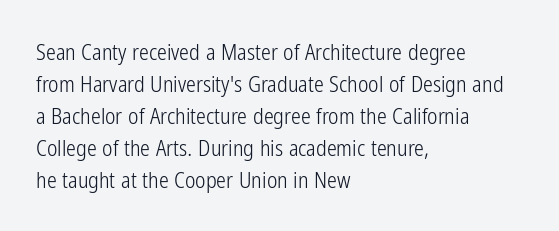
Q: Is the text bold? A: No.
Q: Is the text italic (slanted)? A: No, it is upright.
Q: Is the text underlined? A: No.
Q: How is the paragraph aligned? A: Left-aligned.
Q: Is the spacing between letters normal or unusually wide? A: Normal.
Q: Is the spacing between lines tight, normal or loose? A: Normal.
